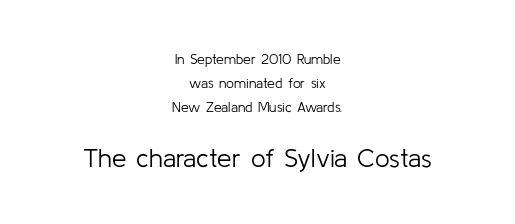
The image shows 26 px text type, upright; set centered, normal line spacing (1.7x), normal letter spacing, not underlined; the second (bottom) block is 1.86x larger.
